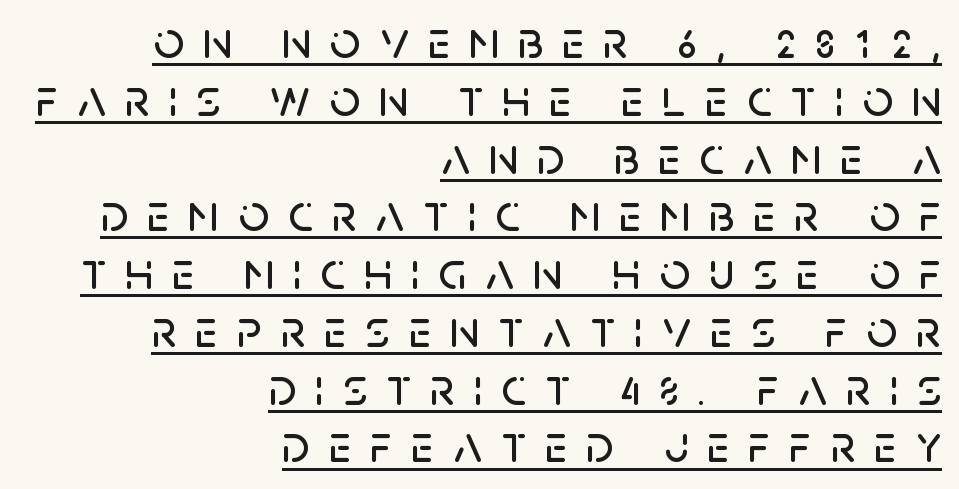
The image shows 53 px sans-serif type, upright; set right-aligned, tight line spacing (1.09x), unusually wide letter spacing (+0.36 em), underlined; low stroke contrast and a large x-height.
